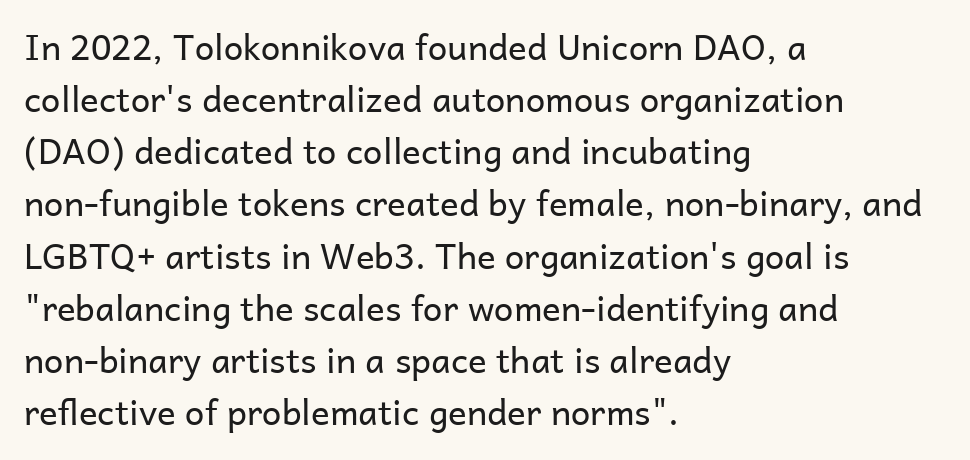
Regular leading. A bare baseline throughout the passage. Is the stroke heavy? The answer is a plain regular-or-lighter. Look at the tracking — it's just the regular setting, nothing added. Classification — sans serif.
